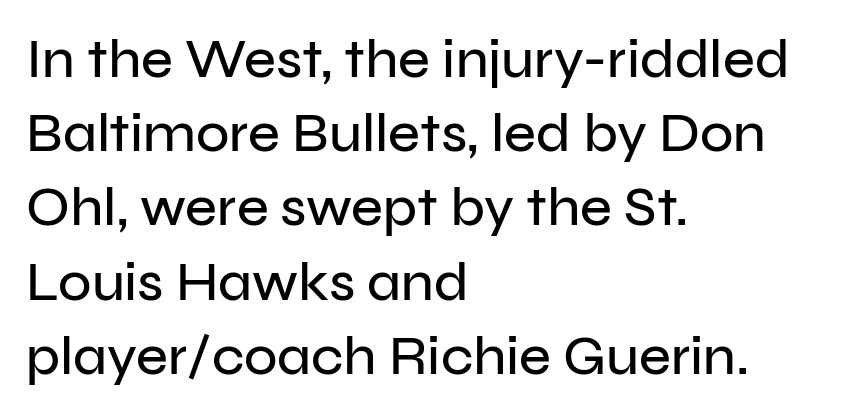
Q: Is the text italic (slanted)? A: No, it is upright.
Q: Is the typeface a serif or a sans-serif typeface? A: Sans-serif.
Q: Is the text underlined? A: No.
Q: How is the paragraph aligned? A: Left-aligned.
Q: Is the spacing between letters normal or unusually wide? A: Normal.
Q: Is the spacing between lines tight, normal or loose? A: Normal.
Q: Width (condensed, normal, or wide)? A: Normal.
Q: Stroke contrast? A: Low.
Q: x-height? A: Medium.
Q: Monospaced? A: No.
